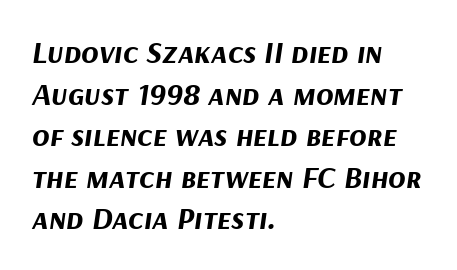
The image shows 32 px bold type, italic (leaning right); set left-aligned, normal line spacing (1.3x), normal letter spacing, not underlined; medium stroke contrast and a medium x-height.
